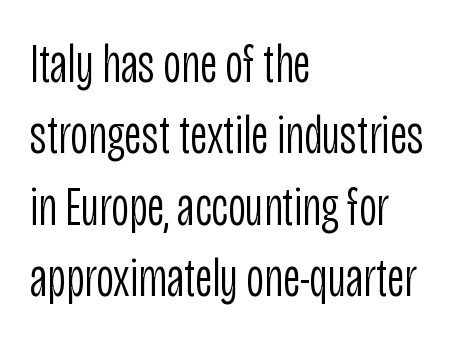
{"serif": "no", "italic": "no", "bold": "no", "weight": "light", "width": "condensed", "stroke_contrast": "low", "x_height": "large", "monospaced": "no", "underline": "no", "align": "left", "line_spacing": "normal", "line_spacing_ratio": 1.3, "letter_spacing": "normal", "letter_spacing_em": 0.0, "glyph_px": 55}
